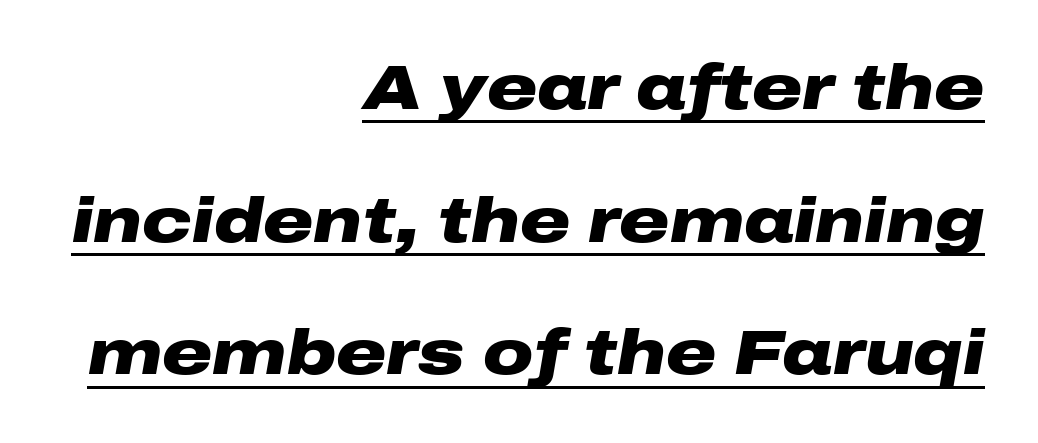
The image shows 62 px heavy, wide type, italic (leaning right); set right-aligned, loose line spacing (2.14x), normal letter spacing, underlined; low stroke contrast and a medium x-height.
